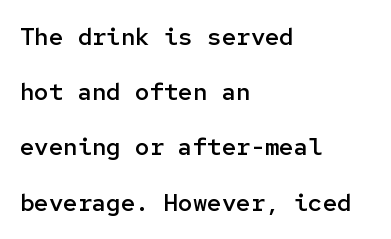
The image shows 24 px text type, upright; set left-aligned, loose line spacing (2.3x), normal letter spacing, not underlined.
